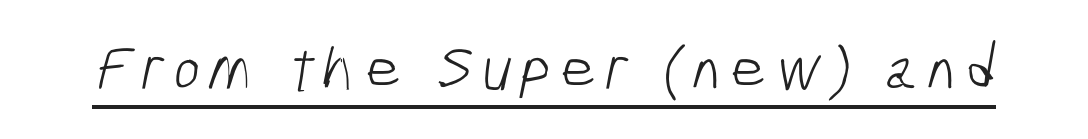
Q: Is the text bold? A: No.
Q: Is the typeface a serif or a sans-serif typeface? A: Sans-serif.
Q: Is the text underlined? A: Yes.
Q: Width (condensed, normal, or wide)? A: Condensed.
Q: Stroke contrast? A: Low.
Q: x-height? A: Medium.
Q: Monospaced? A: No.
